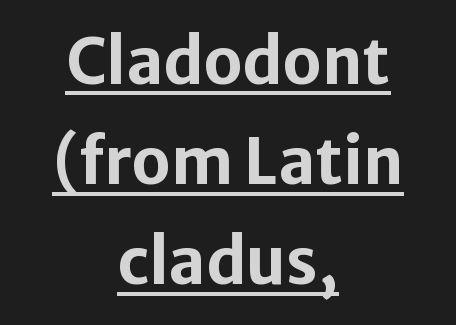
Q: Is the text bold? A: Yes.
Q: Is the text italic (slanted)? A: No, it is upright.
Q: Is the typeface a serif or a sans-serif typeface? A: Sans-serif.
Q: Is the text underlined? A: Yes.
Q: How is the paragraph aligned? A: Centered.
Q: Is the spacing between letters normal or unusually wide? A: Normal.
Q: Is the spacing between lines tight, normal or loose? A: Normal.
Q: Width (condensed, normal, or wide)? A: Normal.
Q: Stroke contrast? A: Low.
Q: x-height? A: Medium.
Q: Monospaced? A: No.
